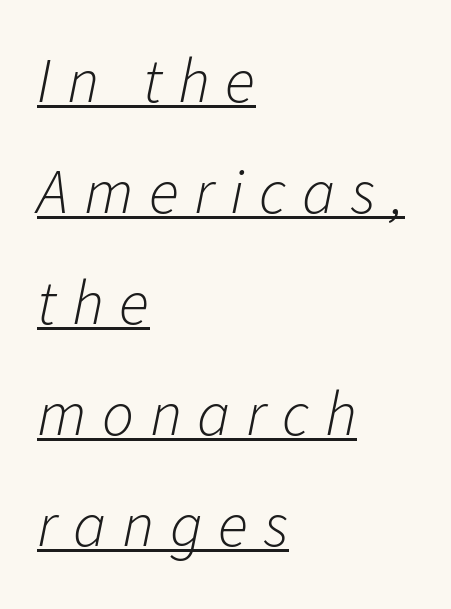
The image shows 63 px light type, italic (leaning right); set left-aligned, line spacing 1.76x, unusually wide letter spacing (+0.25 em), underlined; low stroke contrast and a medium x-height.
